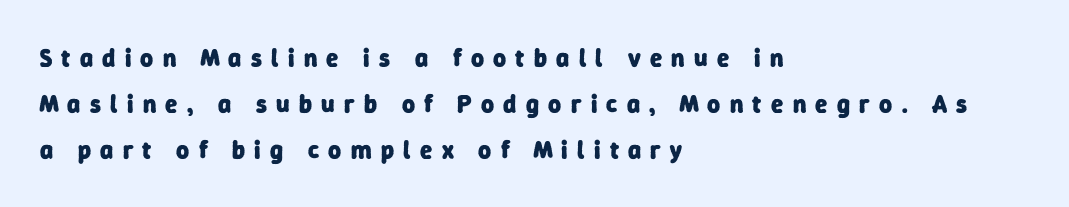
The image shows 25 px bold type; set left-aligned, line spacing 1.85x, unusually wide letter spacing (+0.37 em), not underlined.
